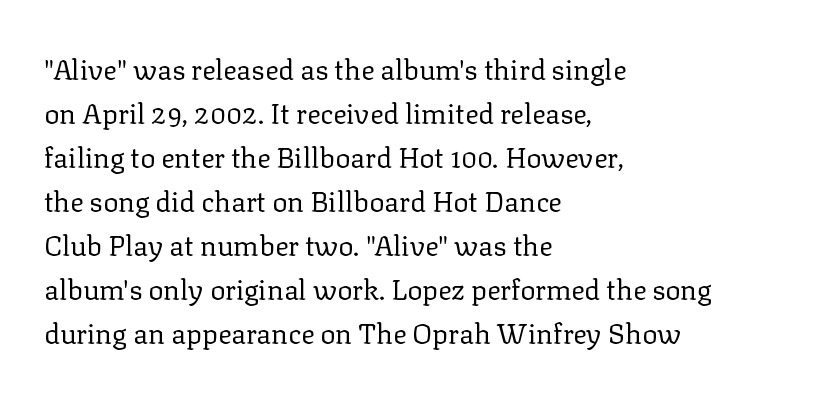
The image shows 28 px regular-weight serif type, upright; set left-aligned, normal line spacing (1.57x), normal letter spacing, not underlined; low stroke contrast and a medium x-height.
